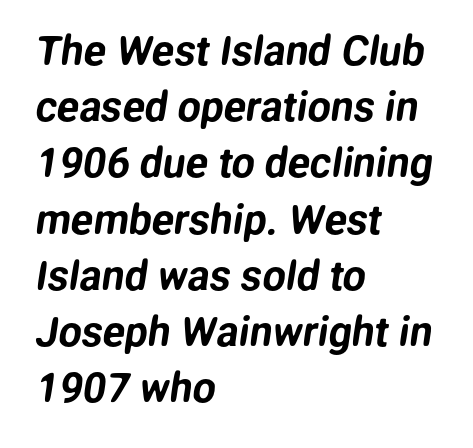
{"serif": "no", "width": "normal", "stroke_contrast": "low", "x_height": "medium", "monospaced": "no", "underline": "no", "align": "left", "line_spacing": "normal", "line_spacing_ratio": 1.37, "letter_spacing": "normal", "letter_spacing_em": 0.0, "glyph_px": 41}
